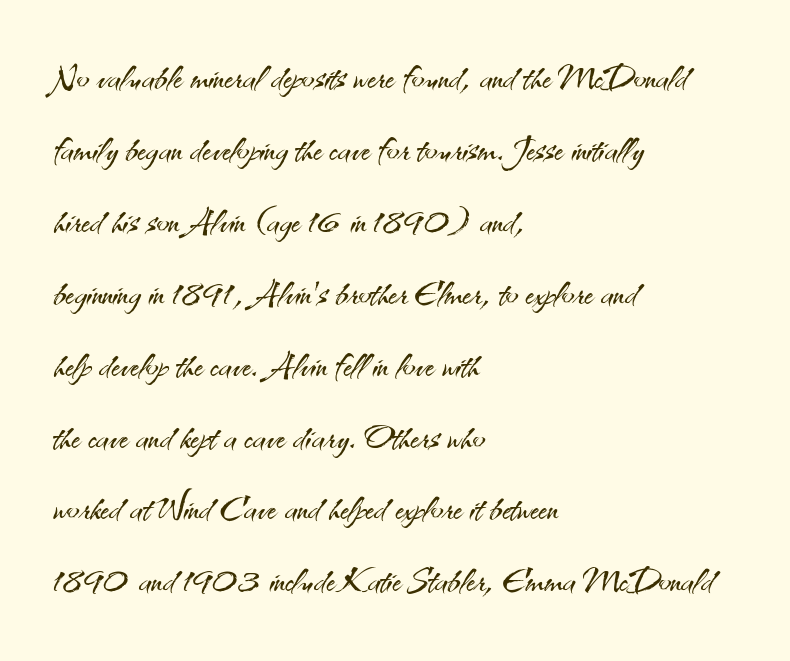
The image shows 47 px light sans-serif type; set left-aligned, normal line spacing (1.53x), normal letter spacing, not underlined; medium stroke contrast and a small x-height.
